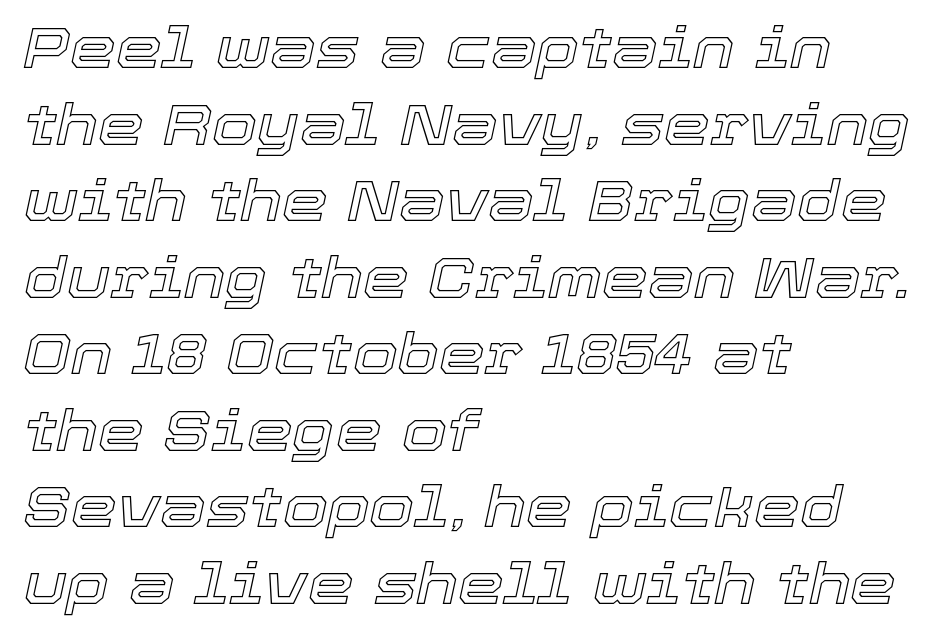
Descenders are the only things crossing below the line. An italicized treatment has been applied to the whole sample. Note the varied advance widths — an 'i' is clearly narrower than an 'm'. There is no visible air inserted between adjacent glyphs.
